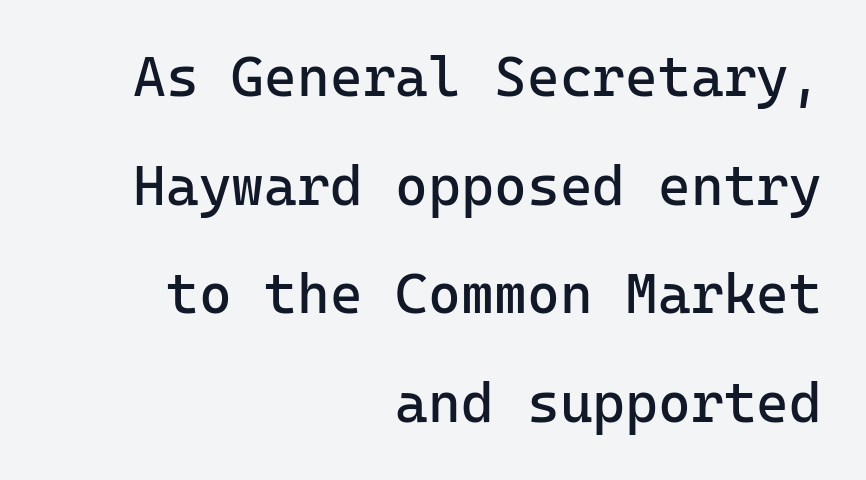
Q: Is the text bold? A: No.
Q: Is the text italic (slanted)? A: No, it is upright.
Q: Is the typeface a serif or a sans-serif typeface? A: Sans-serif.
Q: Is the text underlined? A: No.
Q: How is the paragraph aligned? A: Right-aligned.
Q: Is the spacing between letters normal or unusually wide? A: Normal.
Q: Is the spacing between lines tight, normal or loose? A: Loose.
Q: Width (condensed, normal, or wide)? A: Normal.
Q: Stroke contrast? A: Low.
Q: x-height? A: Medium.
